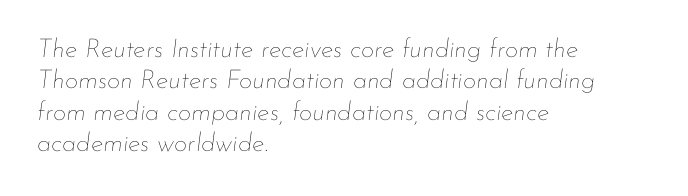
Q: Is the text bold? A: No.
Q: Is the text italic (slanted)? A: Yes, it leans right by about 7 degrees.
Q: Is the text underlined? A: No.
Q: How is the paragraph aligned? A: Left-aligned.
Q: Is the spacing between letters normal or unusually wide? A: Normal.
